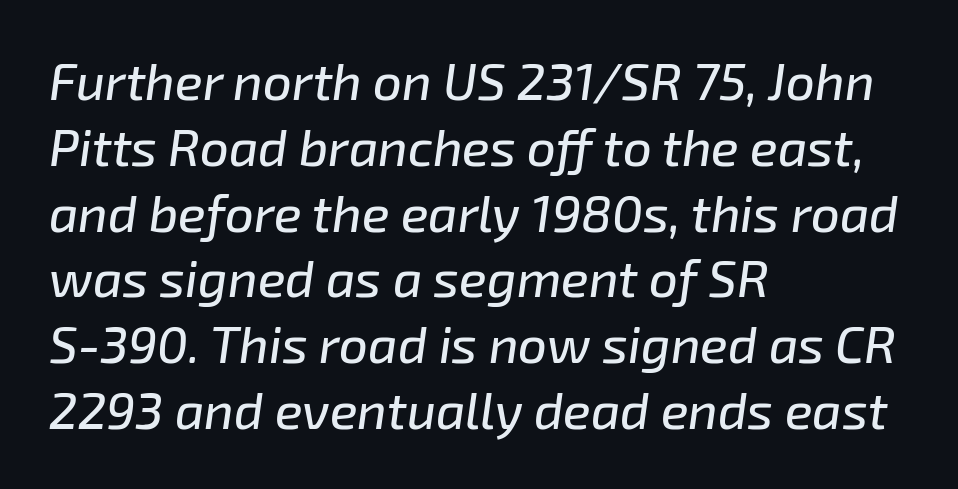
{"italic": "yes", "lean": "right", "slant_degrees": 8, "width": "normal", "stroke_contrast": "low", "x_height": "medium", "monospaced": "no", "underline": "no", "align": "left", "line_spacing": "normal", "line_spacing_ratio": 1.29, "letter_spacing": "normal", "letter_spacing_em": 0.0, "glyph_px": 51}
